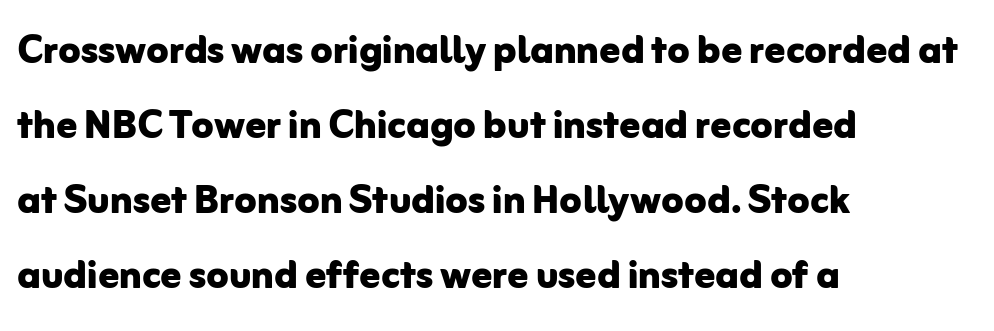
{"serif": "no", "italic": "no", "bold": "yes", "weight": "bold", "width": "normal", "stroke_contrast": "low", "x_height": "medium", "monospaced": "no", "underline": "no", "align": "left", "line_spacing": "normal", "line_spacing_ratio": 1.47, "letter_spacing": "normal", "letter_spacing_em": 0.0, "glyph_px": 51}
